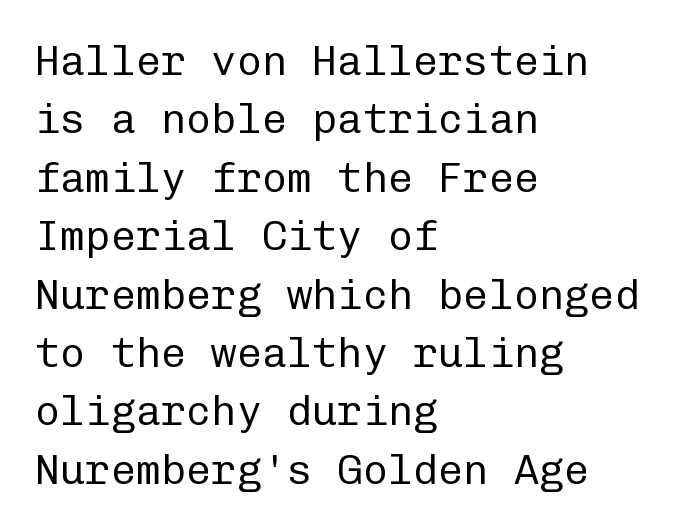
Does the lettering tilt? It doesn't — this is upright. Decoration check: the copy has no underline. One glance says typical: line gaps are just what's usual. You can tell from the bare stems that sans-serif type was used.
